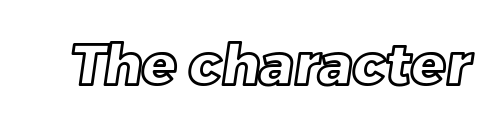
The image shows 57 px text type; set normal letter spacing, not underlined; a large x-height.
